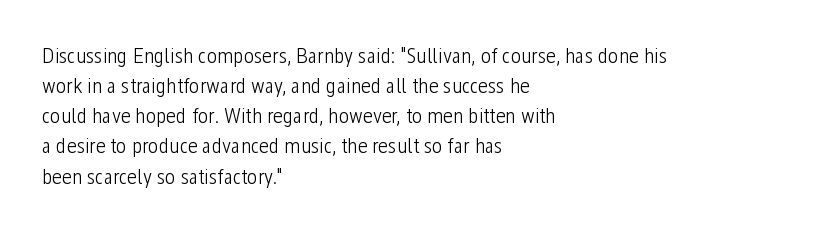
Q: Is the text bold? A: No.
Q: Is the text italic (slanted)? A: No, it is upright.
Q: Is the text underlined? A: No.
Q: How is the paragraph aligned? A: Left-aligned.
Q: Is the spacing between letters normal or unusually wide? A: Normal.
Q: Is the spacing between lines tight, normal or loose? A: Normal.
